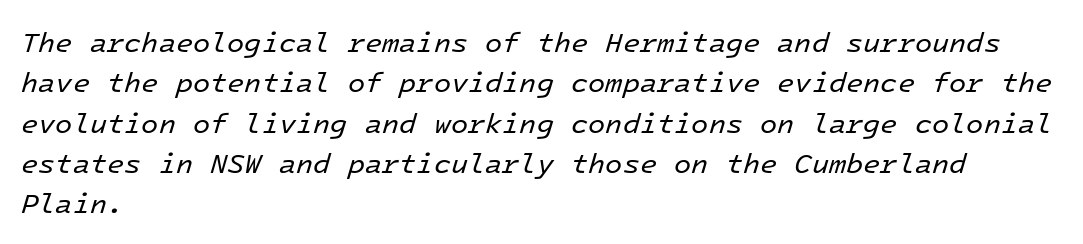
{"italic": "yes", "lean": "right", "slant_degrees": 16, "bold": "no", "weight": "regular", "width": "normal", "stroke_contrast": "low", "x_height": "medium", "monospaced": "yes", "underline": "no", "align": "left", "line_spacing": "normal", "line_spacing_ratio": 1.44, "letter_spacing": "normal", "letter_spacing_em": 0.0, "glyph_px": 28}
